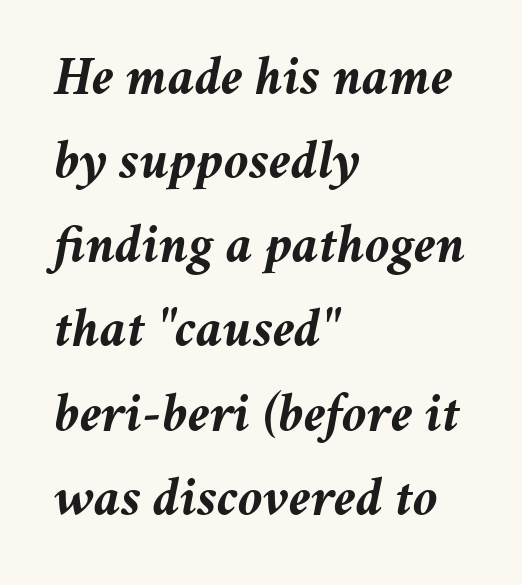
Students, note that the glyphs here touch the page at normal intervals. The rag falls on the right side of this text block. The rendering uses natural spacing where letterforms have individual widths. This is heavy type, rendered in bold. Evenly set lines give the paragraph a standard silhouette.
